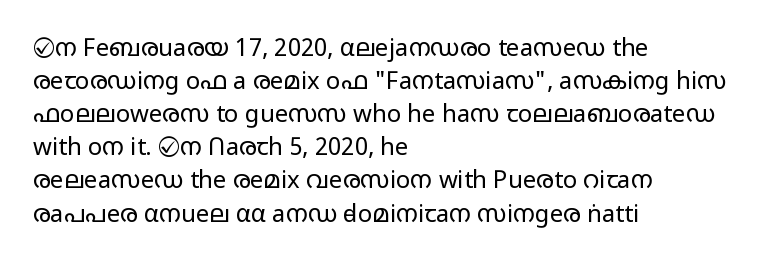
{"italic": "no", "bold": "no", "underline": "no", "align": "left", "line_spacing": "normal", "line_spacing_ratio": 1.38, "letter_spacing": "normal", "letter_spacing_em": 0.0, "glyph_px": 24}
